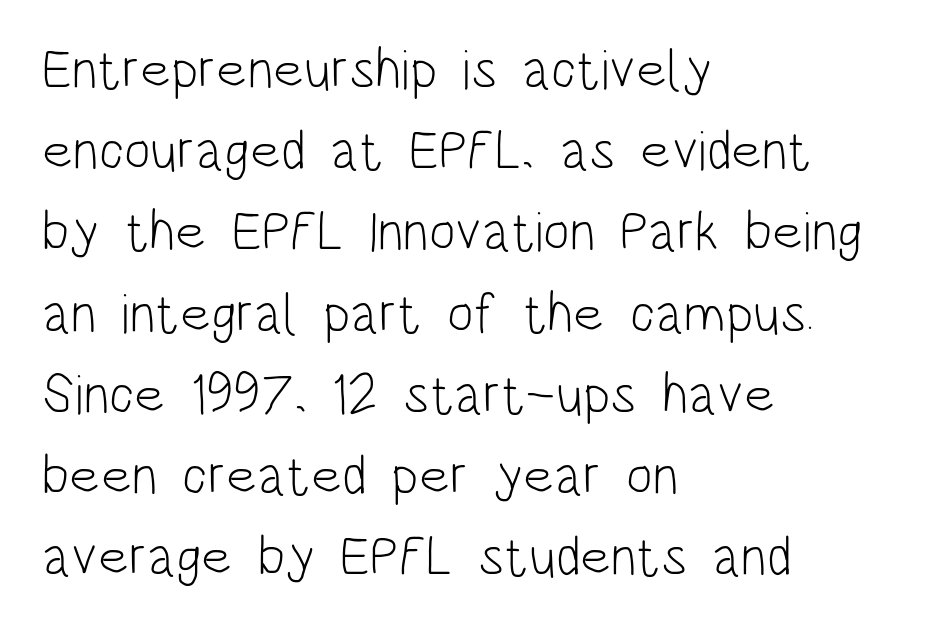
Q: Is the text bold? A: No.
Q: Is the text italic (slanted)? A: No, it is upright.
Q: Is the typeface a serif or a sans-serif typeface? A: Sans-serif.
Q: Is the text underlined? A: No.
Q: How is the paragraph aligned? A: Left-aligned.
Q: Is the spacing between letters normal or unusually wide? A: Normal.
Q: Is the spacing between lines tight, normal or loose? A: Normal.
Q: Width (condensed, normal, or wide)? A: Condensed.
Q: Stroke contrast? A: Low.
Q: x-height? A: Large.
Q: Monospaced? A: No.
